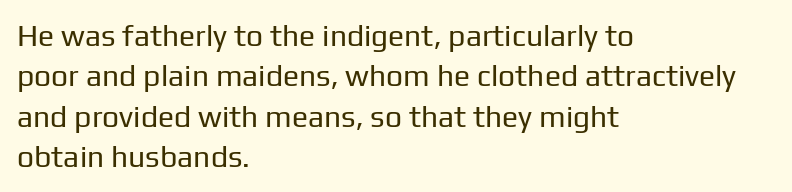
{"serif": "no", "italic": "no", "bold": "no", "weight": "regular", "width": "normal", "stroke_contrast": "low", "x_height": "medium", "monospaced": "no", "underline": "no", "align": "left", "line_spacing": "normal", "line_spacing_ratio": 1.35, "letter_spacing": "normal", "letter_spacing_em": 0.0, "glyph_px": 30}
